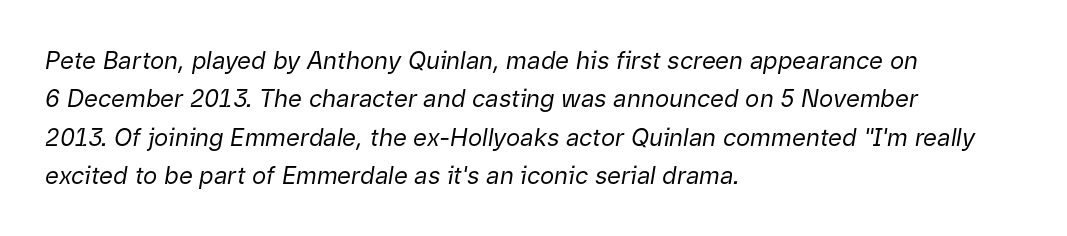
Summary of vertical rhythm: regular, with standard interline spacing. The whole block is typeset with a tilt. A bare baseline throughout the passage. A student would call this left alignment; a typographer would say flush left, rag right. Is the type heavy? It reads as light-to-regular instead.
